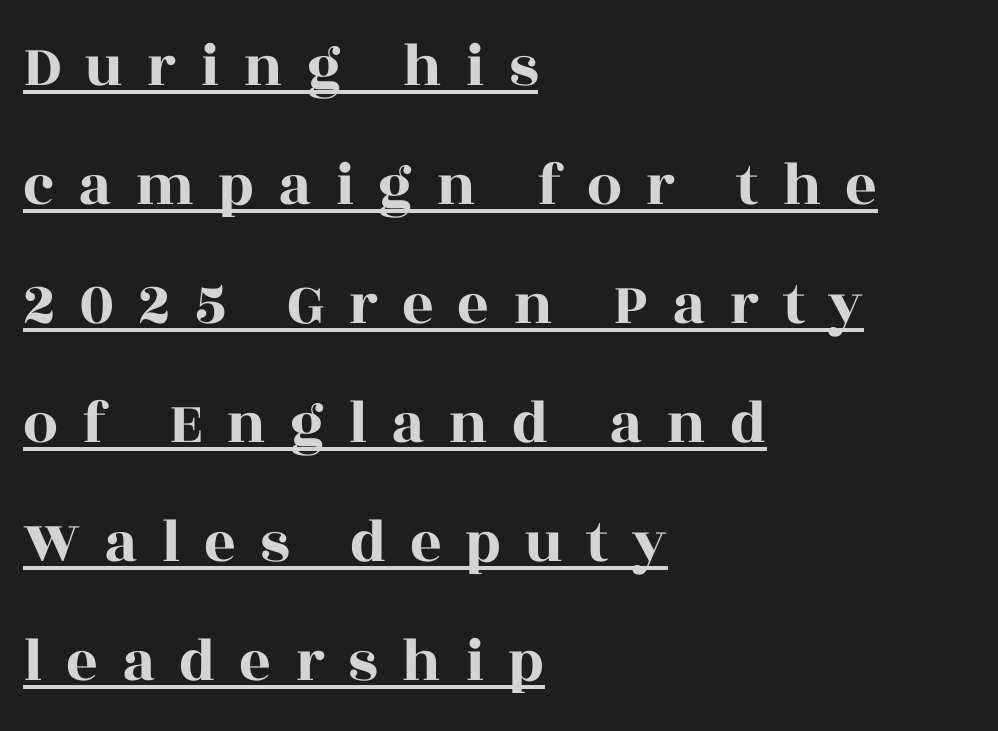
The image shows 62 px wide serif type, upright; set left-aligned, loose line spacing (1.92x), unusually wide letter spacing (+0.38 em), underlined; a large x-height.
